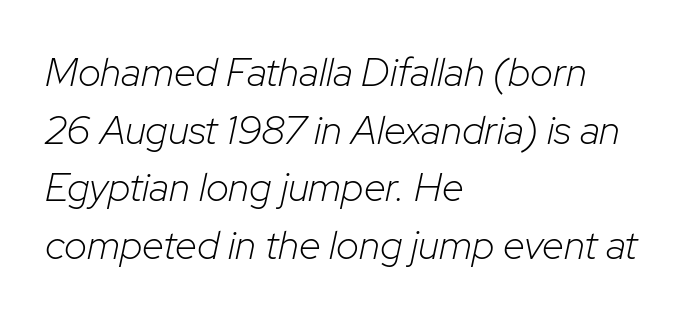
Q: Is the text bold? A: No.
Q: Is the text italic (slanted)? A: Yes, it leans right by about 12 degrees.
Q: Is the text underlined? A: No.
Q: How is the paragraph aligned? A: Left-aligned.
Q: Is the spacing between letters normal or unusually wide? A: Normal.
Q: Is the spacing between lines tight, normal or loose? A: Normal.
Q: Width (condensed, normal, or wide)? A: Normal.
Q: Stroke contrast? A: Low.
Q: x-height? A: Medium.
Q: Monospaced? A: No.
